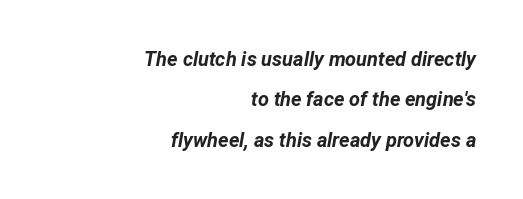
Q: Is the text bold? A: Yes.
Q: Is the text italic (slanted)? A: Yes, it leans right by about 12 degrees.
Q: Is the text underlined? A: No.
Q: How is the paragraph aligned? A: Right-aligned.
Q: Is the spacing between letters normal or unusually wide? A: Normal.
Q: Is the spacing between lines tight, normal or loose? A: Loose.
